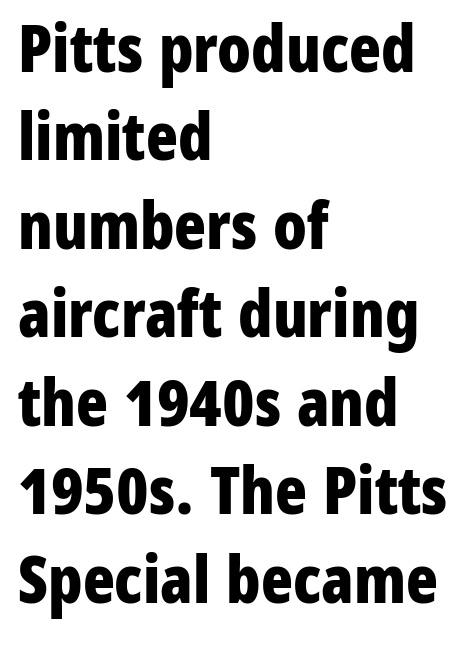
The image shows 66 px bold, condensed sans-serif type, upright; set left-aligned, normal line spacing (1.34x), normal letter spacing, not underlined; low stroke contrast and a medium x-height.
